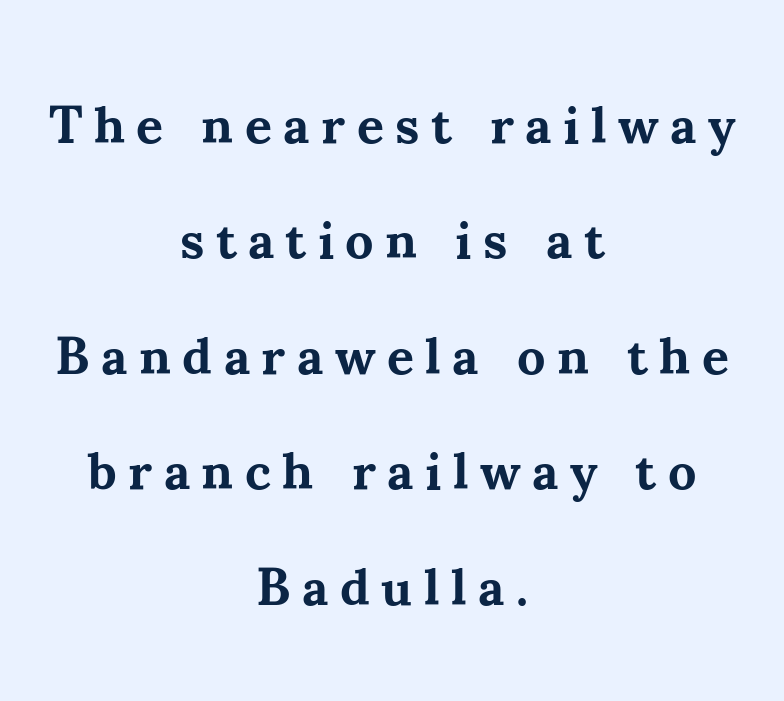
You could not count columns in this text — the font is proportionally spaced. Each row of text sits above clean, open space. A student would call this center alignment; a typographer would say set centered. Italic: no, the glyphs are upright roman. Words appear elongated and porous because spacing is wide. Plenty of ink on the page — the face is bold.
